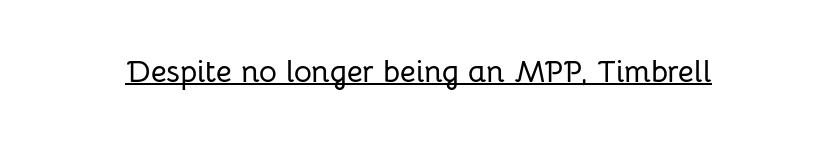
The image shows 31 px sans-serif type, upright; set normal letter spacing, underlined; low stroke contrast and a medium x-height.
